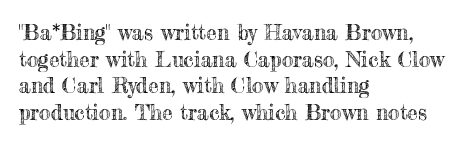
The image shows 21 px text type, upright; set left-aligned, normal line spacing (1.27x), normal letter spacing, not underlined.
